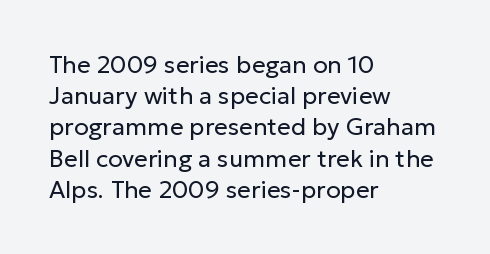
The ragged edge is on the right, which tells us the setting is flush left. The passage shown is not underscored anywhere. These lines were composed using upright roman letters. This sample uses plain, unmodified letter spacing. Reading down the column, the eye jumps a familiar distance to each next line.
